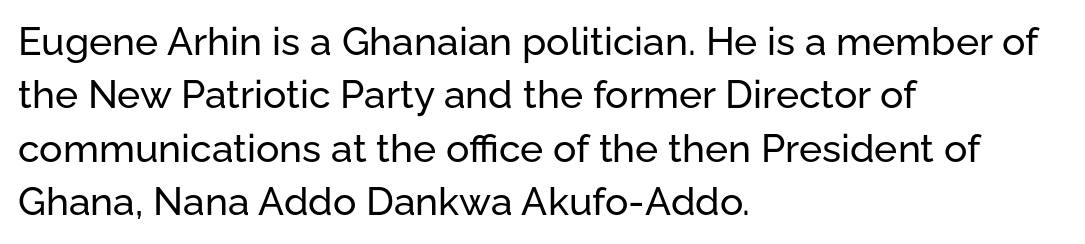
Q: Is the text italic (slanted)? A: No, it is upright.
Q: Is the typeface a serif or a sans-serif typeface? A: Sans-serif.
Q: Is the text underlined? A: No.
Q: How is the paragraph aligned? A: Left-aligned.
Q: Is the spacing between letters normal or unusually wide? A: Normal.
Q: Is the spacing between lines tight, normal or loose? A: Normal.
Q: Width (condensed, normal, or wide)? A: Normal.
Q: Stroke contrast? A: Low.
Q: x-height? A: Medium.
Q: Monospaced? A: No.
